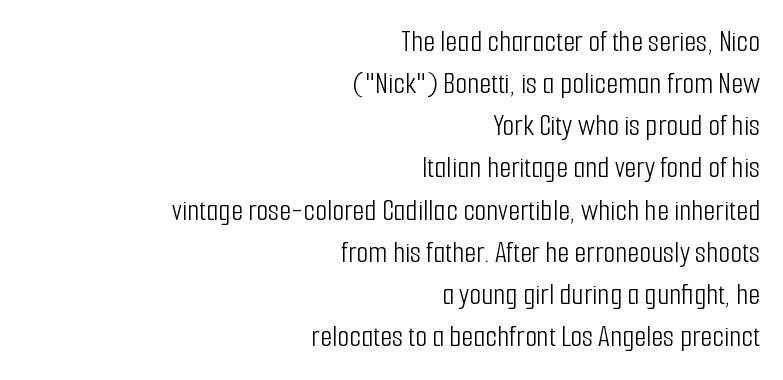
{"serif": "no", "italic": "no", "bold": "no", "weight": "light", "width": "condensed", "stroke_contrast": "low", "x_height": "medium", "monospaced": "no", "underline": "no", "align": "right", "line_spacing": "normal", "line_spacing_ratio": 1.36, "letter_spacing": "normal", "letter_spacing_em": 0.0, "glyph_px": 31}
